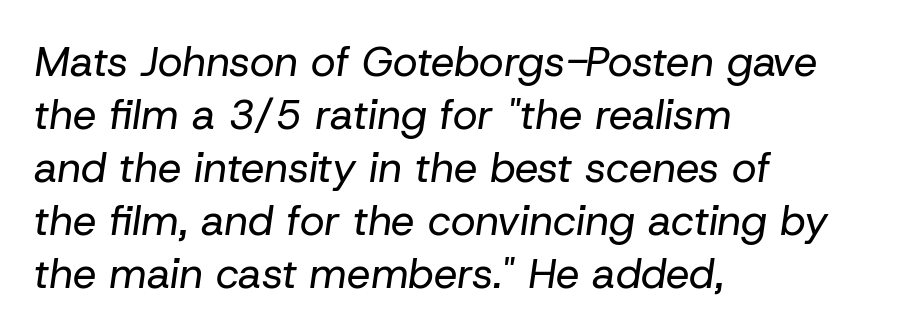
Q: Is the text bold? A: No.
Q: Is the text italic (slanted)? A: Yes, it leans right by about 8 degrees.
Q: Is the text underlined? A: No.
Q: How is the paragraph aligned? A: Left-aligned.
Q: Is the spacing between letters normal or unusually wide? A: Normal.
Q: Is the spacing between lines tight, normal or loose? A: Normal.
Q: Width (condensed, normal, or wide)? A: Normal.
Q: Stroke contrast? A: Low.
Q: x-height? A: Medium.
Q: Monospaced? A: No.
